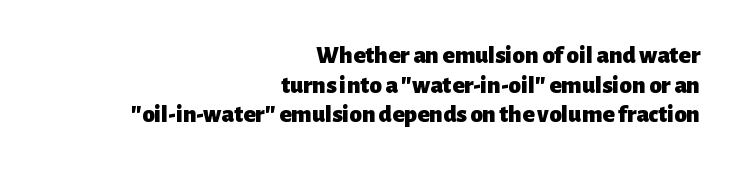
Unlike italic type, these characters show no tilt at all. The space directly below the letters is spotless. The letters are bold, with thick, heavy strokes. Horizontally, the lines are justified to the trailing edge only.
